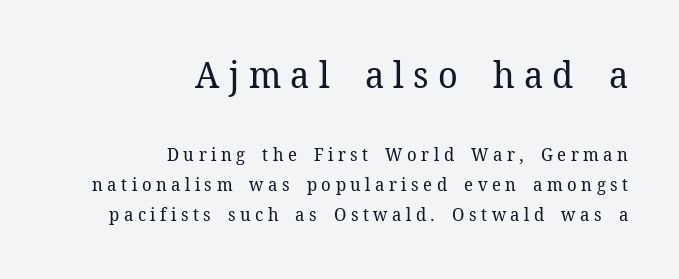
The image shows 37 px regular-weight serif type, upright; set right-aligned, normal line spacing (1.68x), unusually wide letter spacing (+0.25 em), not underlined; the first (top) block is 2.06x larger; low stroke contrast and a medium x-height.
